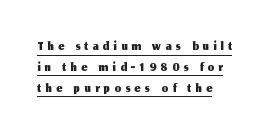
Q: Is the text italic (slanted)? A: No, it is upright.
Q: Is the text underlined? A: Yes.
Q: How is the paragraph aligned? A: Left-aligned.
Q: Is the spacing between letters normal or unusually wide? A: Unusually wide.
Q: Is the spacing between lines tight, normal or loose? A: Tight.
